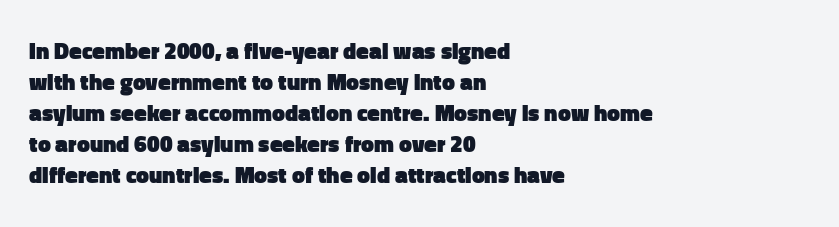
Caption: bold face, heavy strokes. Compared with typical body copy, the letter spacing here is the same. Line starts are locked; line ends wander. The axis of the letterforms is exactly vertical.
